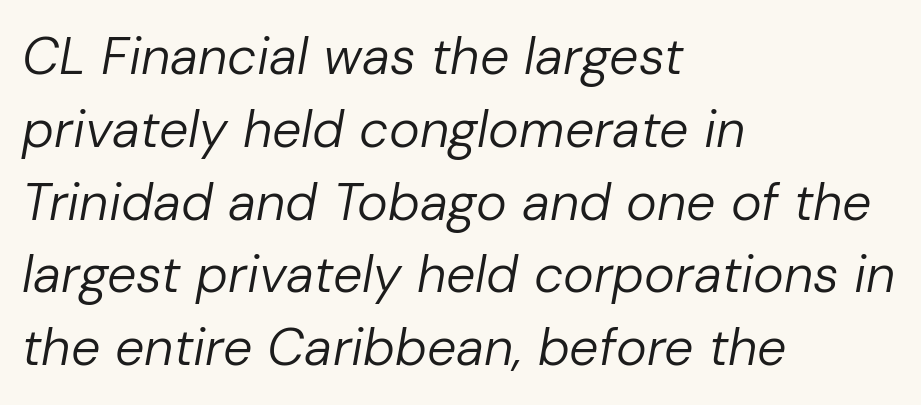
Q: Is the text bold? A: No.
Q: Is the text italic (slanted)? A: Yes, it leans right by about 10 degrees.
Q: Is the text underlined? A: No.
Q: How is the paragraph aligned? A: Left-aligned.
Q: Is the spacing between letters normal or unusually wide? A: Normal.
Q: Is the spacing between lines tight, normal or loose? A: Normal.
Q: Width (condensed, normal, or wide)? A: Normal.
Q: Stroke contrast? A: Low.
Q: x-height? A: Medium.
Q: Monospaced? A: No.
